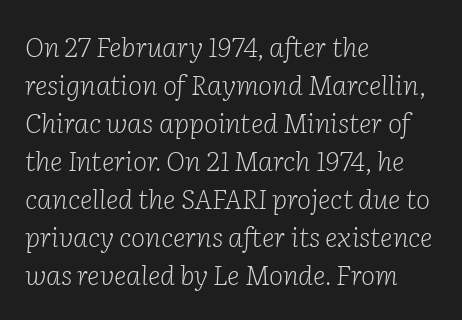
The image shows 27 px text type, italic (leaning right); set left-aligned, normal line spacing (1.41x), normal letter spacing, not underlined.
